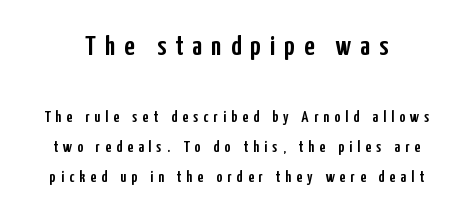
What stands out about the letter spacing? Its width — letters are far apart. Which chunk is bigger? The first one — the top block dwarfs the bottom. Successive baselines arrive slowly, with a big drop between each. Here the designer chose a conventional face with non-uniform glyph widths.
